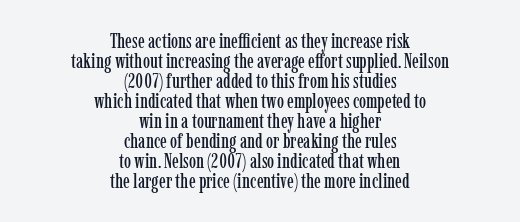
The typesetter chose a symmetrical, centered arrangement here. A typesetter would call this zero additional tracking. The designer dialed line spacing down below the default. Quick note: underline off. This is the regular roman posture of the typeface.
